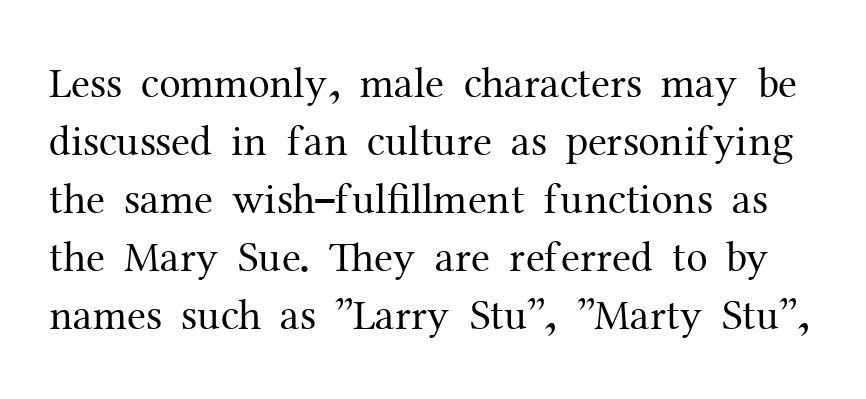
The image shows 43 px regular-weight serif type, upright; set normal line spacing (1.35x), normal letter spacing, not underlined; medium stroke contrast and a medium x-height.
